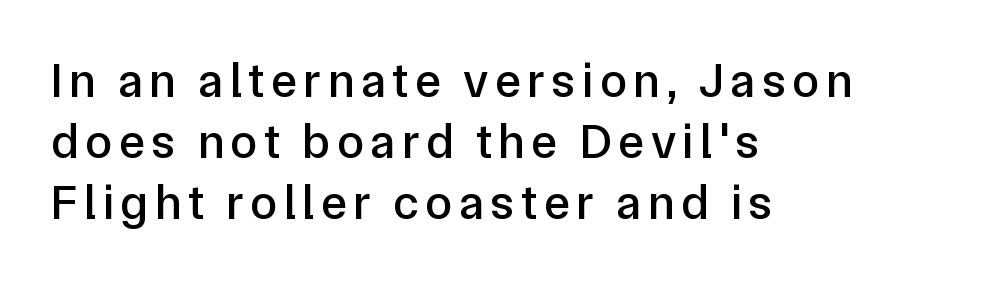
Q: Is the text italic (slanted)? A: No, it is upright.
Q: Is the typeface a serif or a sans-serif typeface? A: Sans-serif.
Q: Is the text underlined? A: No.
Q: How is the paragraph aligned? A: Left-aligned.
Q: Is the spacing between lines tight, normal or loose? A: Normal.
Q: Width (condensed, normal, or wide)? A: Normal.
Q: Stroke contrast? A: Low.
Q: x-height? A: Medium.
Q: Monospaced? A: No.
